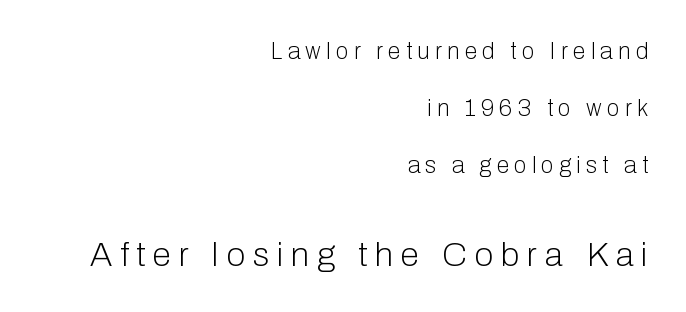
Rule under the text: the space is simply empty. The text block is weighted toward the right margin, trailing off unevenly leftward. Here the designer chose a conventional face with non-uniform glyph widths. A typesetter would call this heavily tracked-out type. Typographically, this falls in the sans-serif category.
